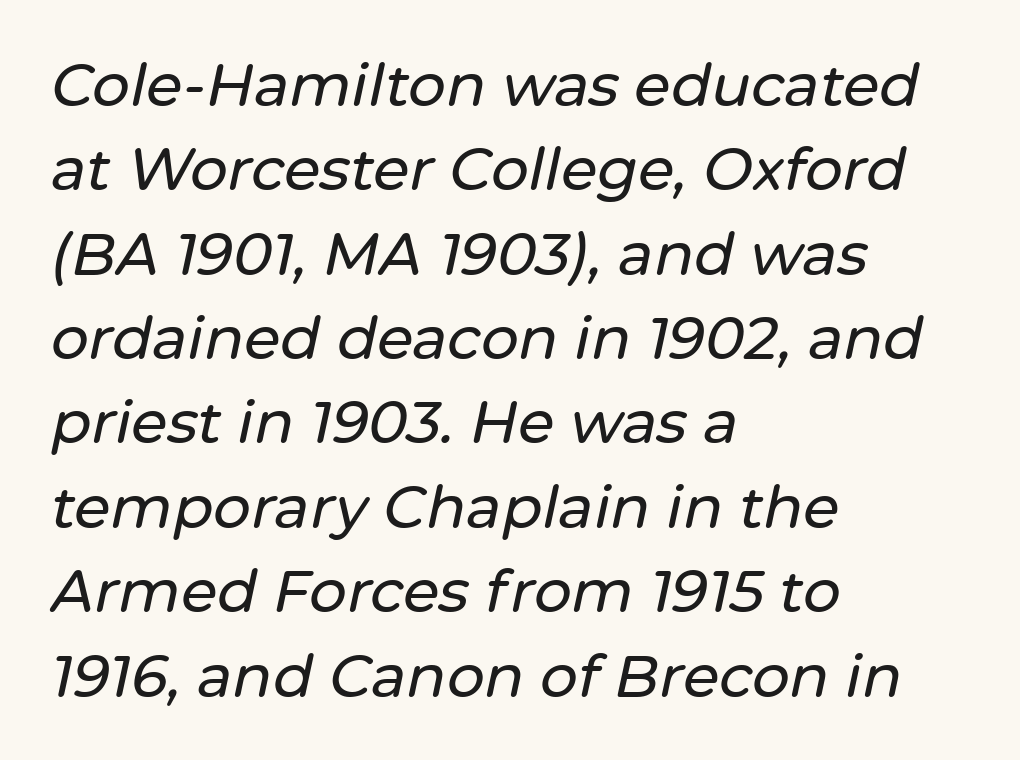
The image shows 59 px text type, italic (leaning right); set left-aligned, normal line spacing (1.43x), normal letter spacing, not underlined; low stroke contrast and a medium x-height.
